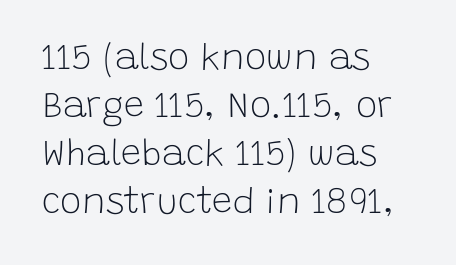
The image shows 36 px light sans-serif type, upright; set left-aligned, normal line spacing (1.33x), normal letter spacing, not underlined; low stroke contrast and a large x-height.
